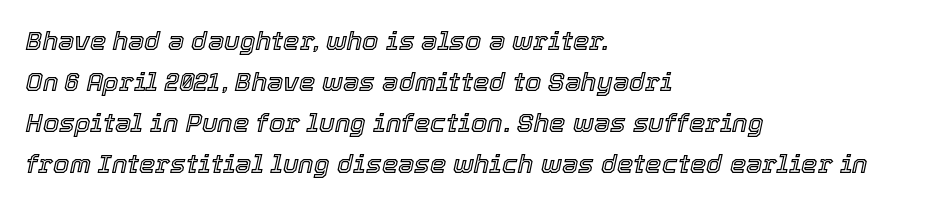
Q: Is the text italic (slanted)? A: Yes, it leans right by about 12 degrees.
Q: Is the text underlined? A: No.
Q: How is the paragraph aligned? A: Left-aligned.
Q: Is the spacing between letters normal or unusually wide? A: Normal.
Q: Is the spacing between lines tight, normal or loose? A: Normal.
